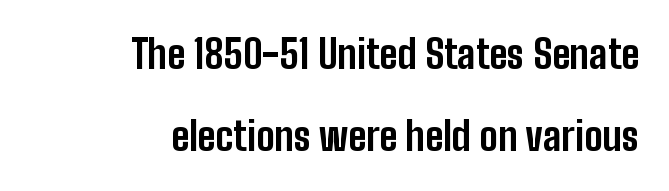
Q: Is the text bold? A: Yes.
Q: Is the text italic (slanted)? A: No, it is upright.
Q: Is the typeface a serif or a sans-serif typeface? A: Sans-serif.
Q: Is the text underlined? A: No.
Q: How is the paragraph aligned? A: Right-aligned.
Q: Is the spacing between letters normal or unusually wide? A: Normal.
Q: Is the spacing between lines tight, normal or loose? A: Loose.
Q: Width (condensed, normal, or wide)? A: Condensed.
Q: Stroke contrast? A: Low.
Q: x-height? A: Medium.
Q: Monospaced? A: No.
